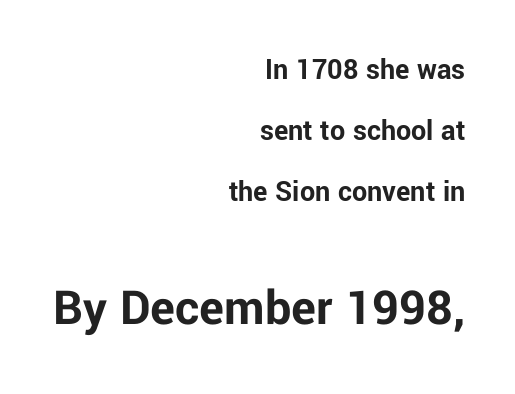
Q: Is the text bold? A: Yes.
Q: Is the text italic (slanted)? A: No, it is upright.
Q: Is the typeface a serif or a sans-serif typeface? A: Sans-serif.
Q: Is the text underlined? A: No.
Q: How is the paragraph aligned? A: Right-aligned.
Q: Is the spacing between letters normal or unusually wide? A: Normal.
Q: Is the spacing between lines tight, normal or loose? A: Loose.
Q: Which block of text is set in a larger size, the first (top) or the second (bottom)? A: The second (bottom) one.
Q: Width (condensed, normal, or wide)? A: Normal.
Q: Stroke contrast? A: Low.
Q: x-height? A: Medium.
Q: Monospaced? A: No.
